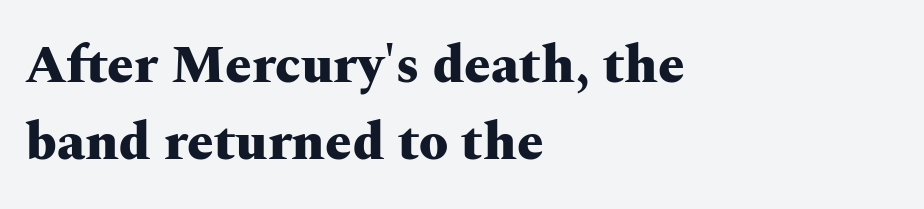
{"serif": "yes", "italic": "no", "bold": "yes", "weight": "heavy", "width": "wide", "stroke_contrast": "medium", "x_height": "medium", "monospaced": "no", "underline": "no", "align": "left", "line_spacing": "normal", "line_spacing_ratio": 1.45, "letter_spacing": "normal", "letter_spacing_em": 0.0, "glyph_px": 53}
